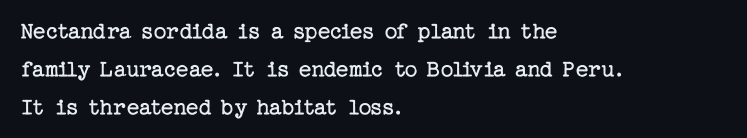
Q: Is the text bold? A: No.
Q: Is the text italic (slanted)? A: No, it is upright.
Q: Is the text underlined? A: No.
Q: How is the paragraph aligned? A: Left-aligned.
Q: Is the spacing between letters normal or unusually wide? A: Normal.
Q: Is the spacing between lines tight, normal or loose? A: Normal.
